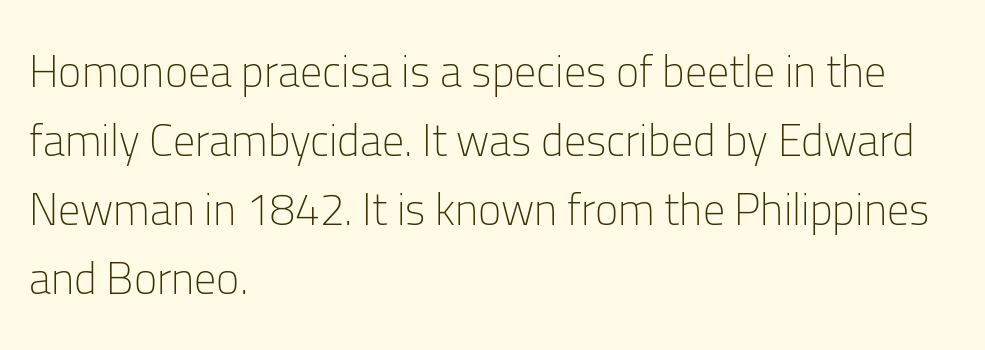
Q: Is the text bold? A: No.
Q: Is the text italic (slanted)? A: No, it is upright.
Q: Is the typeface a serif or a sans-serif typeface? A: Sans-serif.
Q: Is the text underlined? A: No.
Q: How is the paragraph aligned? A: Left-aligned.
Q: Is the spacing between letters normal or unusually wide? A: Normal.
Q: Is the spacing between lines tight, normal or loose? A: Normal.
Q: Width (condensed, normal, or wide)? A: Normal.
Q: Stroke contrast? A: Low.
Q: x-height? A: Medium.
Q: Monospaced? A: No.
